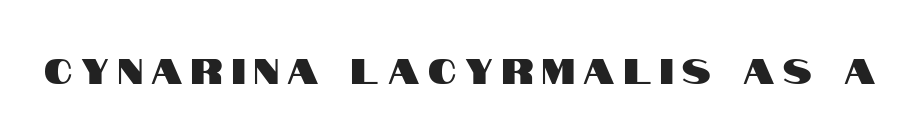
Q: Is the text italic (slanted)? A: No, it is upright.
Q: Is the typeface a serif or a sans-serif typeface? A: Sans-serif.
Q: Is the text underlined? A: No.
Q: Is the spacing between letters normal or unusually wide? A: Unusually wide.
Q: Width (condensed, normal, or wide)? A: Condensed.
Q: Stroke contrast? A: High.
Q: x-height? A: Large.
Q: Monospaced? A: No.
